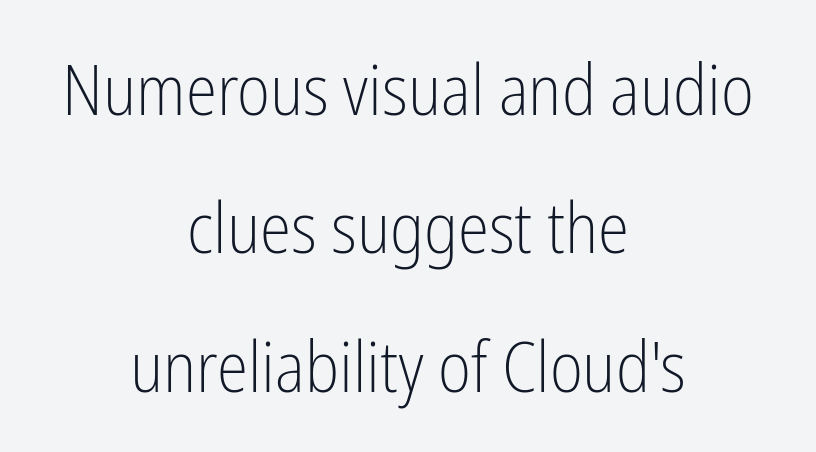
The image shows 71 px light, condensed sans-serif type, upright; set centered, loose line spacing (1.95x), normal letter spacing, not underlined; low stroke contrast and a medium x-height.
